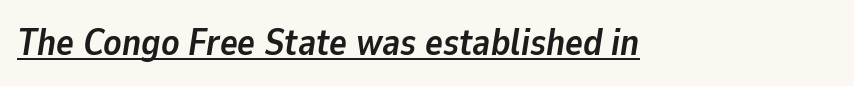
The image shows 37 px semibold type, italic (leaning right); set normal letter spacing, underlined; low stroke contrast and a medium x-height.
